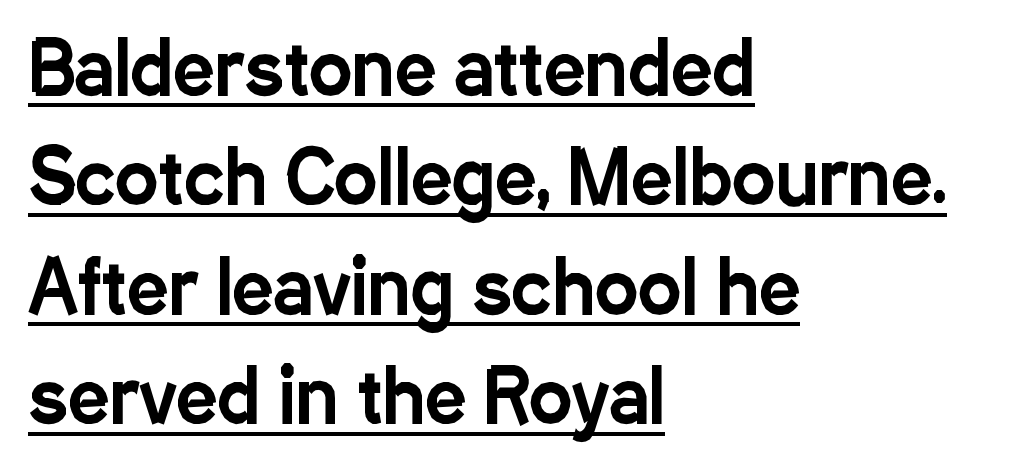
The image shows 73 px condensed sans-serif type, upright; set left-aligned, normal line spacing (1.5x), normal letter spacing, underlined; low stroke contrast and a medium x-height.
